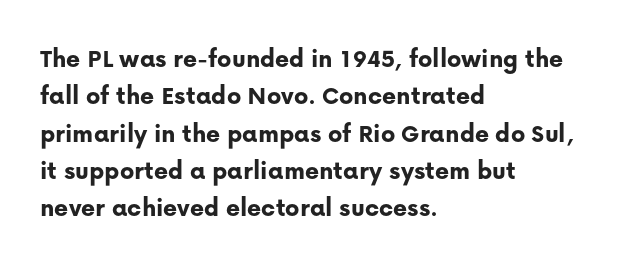
Q: Is the text bold? A: Yes.
Q: Is the text italic (slanted)? A: No, it is upright.
Q: Is the text underlined? A: No.
Q: How is the paragraph aligned? A: Left-aligned.
Q: Is the spacing between letters normal or unusually wide? A: Normal.
Q: Is the spacing between lines tight, normal or loose? A: Normal.
